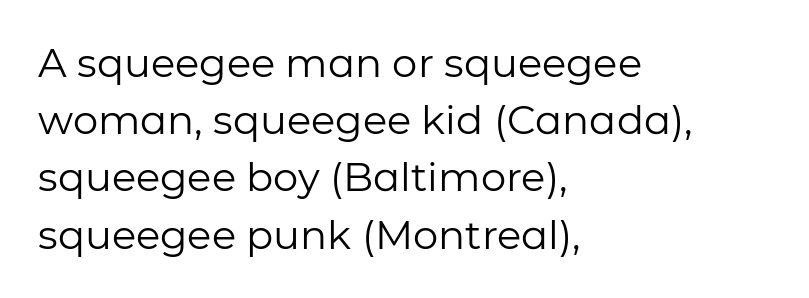
The foot of each line stays bare and open. What kind of face is this? One without serifs — a sans. Is there much room between lines? A standard amount, neither cramped nor airy. Character widths vary here, with narrow letters taking less room than wide ones. The typesetter chose a ragged-right arrangement here. Standard letterfit; no display-style spreading of the glyphs.
